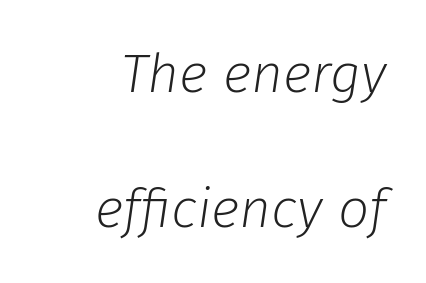
Q: Is the text bold? A: No.
Q: Is the text italic (slanted)? A: Yes, it leans right by about 8 degrees.
Q: Is the text underlined? A: No.
Q: How is the paragraph aligned? A: Right-aligned.
Q: Is the spacing between letters normal or unusually wide? A: Normal.
Q: Is the spacing between lines tight, normal or loose? A: Loose.
Q: Width (condensed, normal, or wide)? A: Normal.
Q: Stroke contrast? A: Low.
Q: x-height? A: Medium.
Q: Monospaced? A: No.
